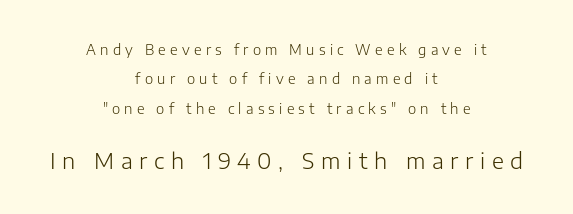
{"italic": "no", "bold": "no", "underline": "no", "align": "center", "line_spacing": "loose", "line_spacing_ratio": 2.1, "letter_spacing": "wide", "letter_spacing_em": 0.3, "larger_block": "second", "size_ratio": 1.57, "glyph_px": 22}
